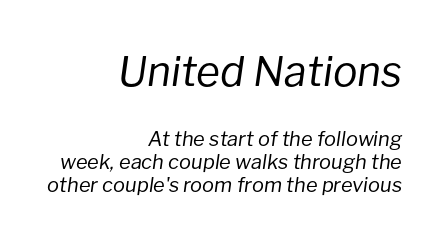
Q: Is the text bold? A: No.
Q: Is the text italic (slanted)? A: Yes, it leans right by about 8 degrees.
Q: Is the text underlined? A: No.
Q: How is the paragraph aligned? A: Right-aligned.
Q: Is the spacing between letters normal or unusually wide? A: Normal.
Q: Is the spacing between lines tight, normal or loose? A: Tight.
Q: Which block of text is set in a larger size, the first (top) or the second (bottom)? A: The first (top) one.
Q: Width (condensed, normal, or wide)? A: Normal.
Q: Stroke contrast? A: Low.
Q: x-height? A: Medium.
Q: Monospaced? A: No.
